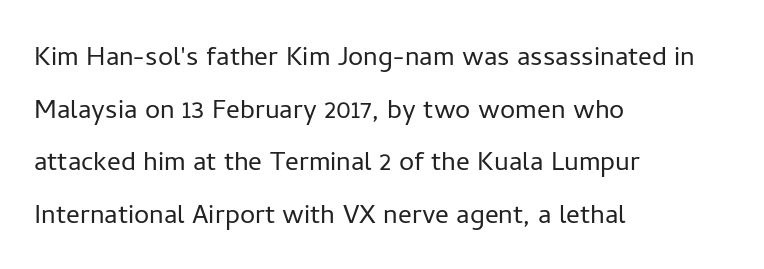
{"serif": "no", "italic": "no", "bold": "no", "weight": "light", "width": "normal", "stroke_contrast": "low", "x_height": "medium", "monospaced": "no", "underline": "no", "align": "left", "line_spacing": "normal", "line_spacing_ratio": 1.55, "letter_spacing": "normal", "letter_spacing_em": 0.0, "glyph_px": 34}
